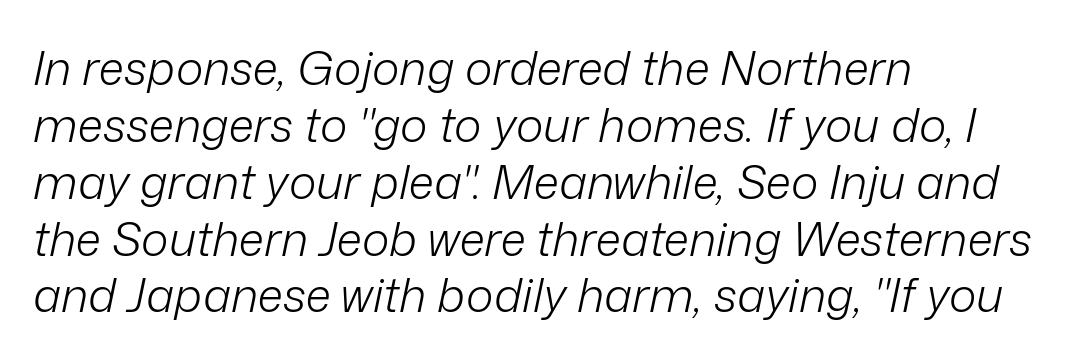
{"italic": "yes", "lean": "right", "slant_degrees": 12, "bold": "no", "weight": "light", "width": "normal", "stroke_contrast": "low", "x_height": "medium", "monospaced": "no", "underline": "no", "align": "left", "line_spacing_ratio": 1.21, "letter_spacing": "normal", "letter_spacing_em": 0.0, "glyph_px": 47}
